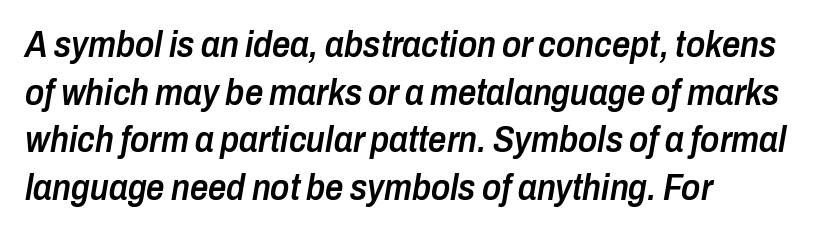
Q: Is the text bold? A: Semi-bold.
Q: Is the text italic (slanted)? A: Yes, it leans right by about 10 degrees.
Q: Is the text underlined? A: No.
Q: How is the paragraph aligned? A: Left-aligned.
Q: Is the spacing between letters normal or unusually wide? A: Normal.
Q: Is the spacing between lines tight, normal or loose? A: Normal.
Q: Width (condensed, normal, or wide)? A: Condensed.
Q: Stroke contrast? A: Low.
Q: x-height? A: Medium.
Q: Monospaced? A: No.
